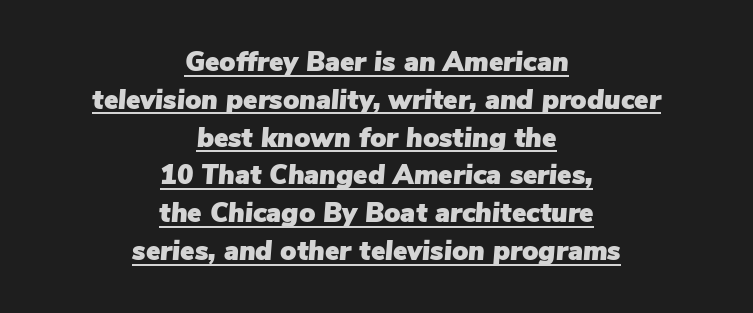
Q: Is the text italic (slanted)? A: Yes, it leans right by about 5 degrees.
Q: Is the text underlined? A: Yes.
Q: How is the paragraph aligned? A: Centered.
Q: Is the spacing between letters normal or unusually wide? A: Normal.
Q: Is the spacing between lines tight, normal or loose? A: Normal.
